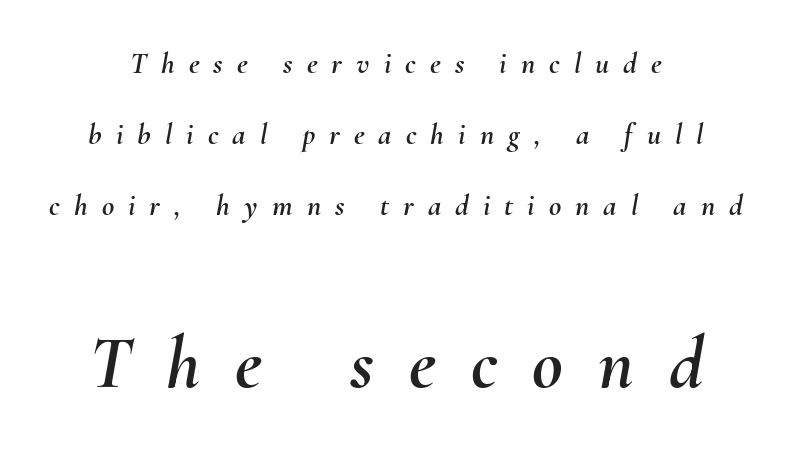
Horizontal bands of white between lines are thick stripes. Note the varied advance widths — an 'i' is clearly narrower than an 'm'. Each line is balanced around a shared central axis. Compared with typical body copy, the letter spacing here is much looser.
